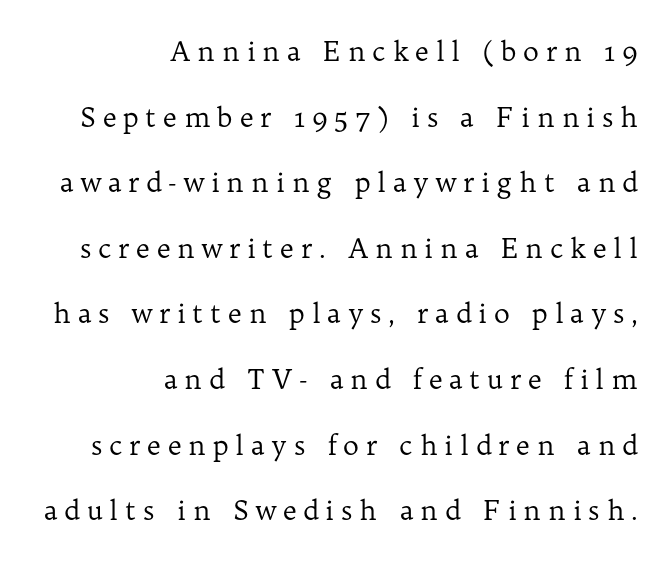
{"italic": "no", "bold": "no", "underline": "no", "align": "right", "line_spacing": "loose", "line_spacing_ratio": 2.43, "letter_spacing": "wide", "letter_spacing_em": 0.25, "glyph_px": 27}
